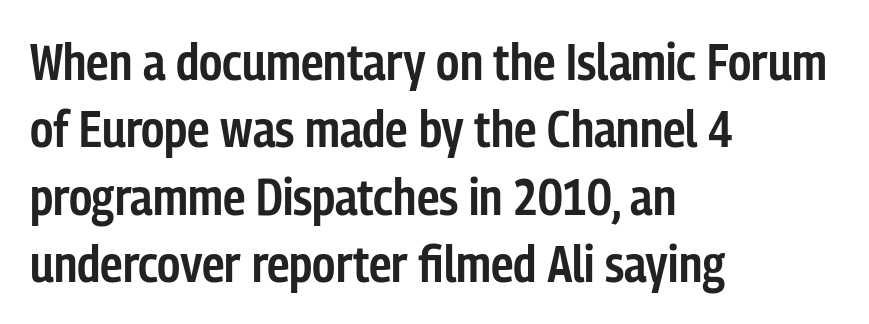
{"serif": "no", "italic": "no", "bold": "semi", "weight": "semibold", "width": "condensed", "stroke_contrast": "low", "x_height": "medium", "monospaced": "no", "underline": "no", "align": "left", "line_spacing": "normal", "line_spacing_ratio": 1.32, "letter_spacing": "normal", "letter_spacing_em": 0.0, "glyph_px": 51}
